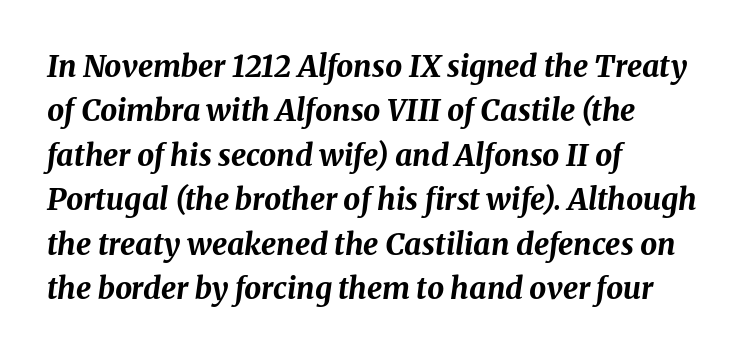
{"italic": "yes", "lean": "right", "slant_degrees": 8, "bold": "yes", "weight": "bold", "width": "normal", "stroke_contrast": "medium", "x_height": "medium", "monospaced": "no", "underline": "no", "align": "left", "line_spacing": "normal", "line_spacing_ratio": 1.48, "letter_spacing": "normal", "letter_spacing_em": 0.0, "glyph_px": 30}
